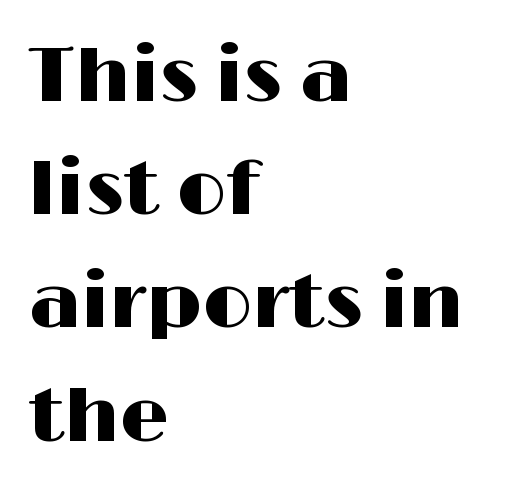
The image shows 77 px wide sans-serif type, upright; set left-aligned, normal line spacing (1.47x), normal letter spacing, not underlined; high stroke contrast and a medium x-height.
